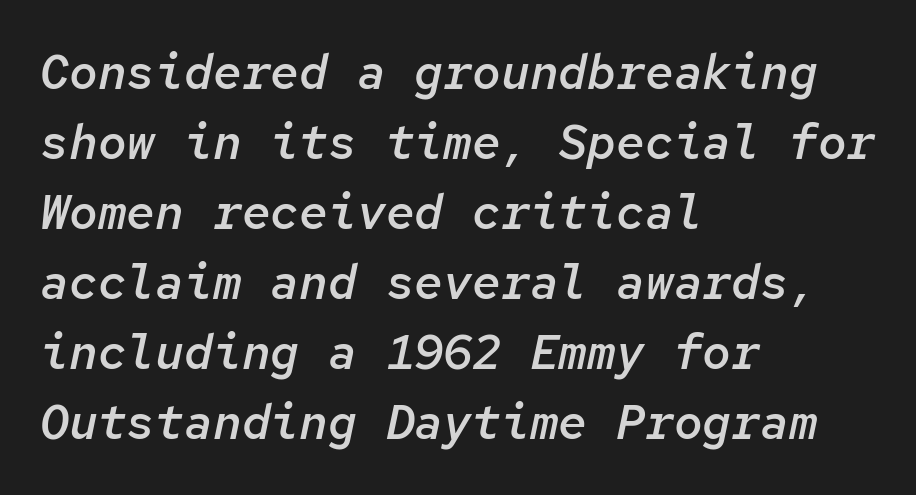
Q: Is the text bold? A: Semi-bold.
Q: Is the text italic (slanted)? A: Yes, it leans right by about 12 degrees.
Q: Is the text underlined? A: No.
Q: How is the paragraph aligned? A: Left-aligned.
Q: Is the spacing between letters normal or unusually wide? A: Normal.
Q: Is the spacing between lines tight, normal or loose? A: Normal.
Q: Width (condensed, normal, or wide)? A: Normal.
Q: Stroke contrast? A: Low.
Q: x-height? A: Medium.
Q: Monospaced? A: Yes.
